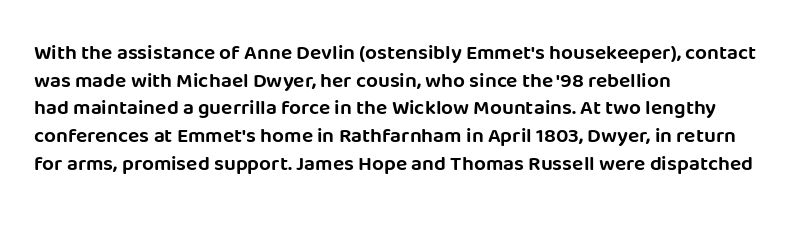
{"italic": "no", "underline": "no", "align": "left", "line_spacing": "normal", "line_spacing_ratio": 1.32, "letter_spacing": "normal", "letter_spacing_em": 0.0, "glyph_px": 21}
